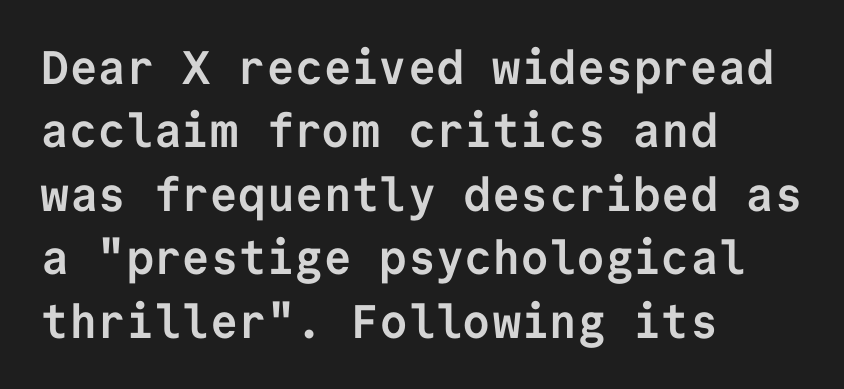
{"serif": "no", "italic": "no", "bold": "yes", "weight": "semibold", "width": "normal", "stroke_contrast": "low", "x_height": "medium", "monospaced": "yes", "underline": "no", "align": "left", "line_spacing": "normal", "line_spacing_ratio": 1.35, "letter_spacing": "normal", "letter_spacing_em": 0.0, "glyph_px": 47}
